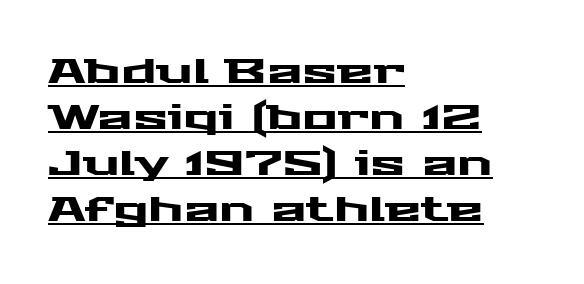
The image shows 33 px wide sans-serif type, upright; set left-aligned, normal line spacing (1.39x), normal letter spacing, underlined; medium stroke contrast and a medium x-height.
